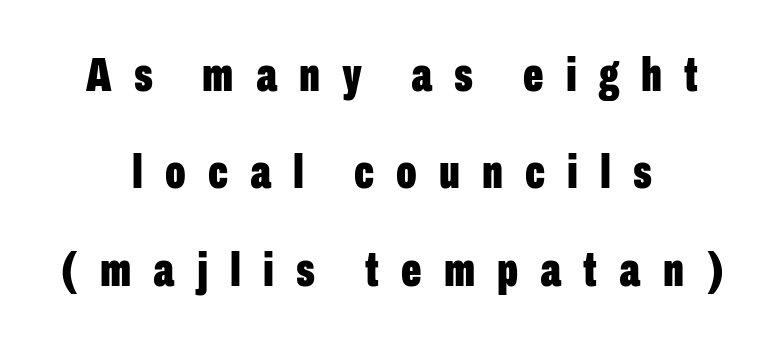
{"serif": "no", "italic": "no", "bold": "yes", "weight": "bold", "width": "condensed", "stroke_contrast": "low", "x_height": "medium", "monospaced": "no", "underline": "no", "align": "center", "line_spacing": "loose", "line_spacing_ratio": 2.03, "letter_spacing": "wide", "letter_spacing_em": 0.46, "glyph_px": 48}
